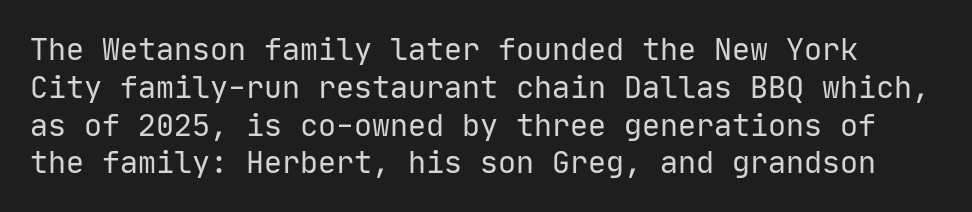
The image shows 30 px regular-weight sans-serif type, upright, monospaced; set normal line spacing (1.26x), normal letter spacing, not underlined; low stroke contrast and a medium x-height.
